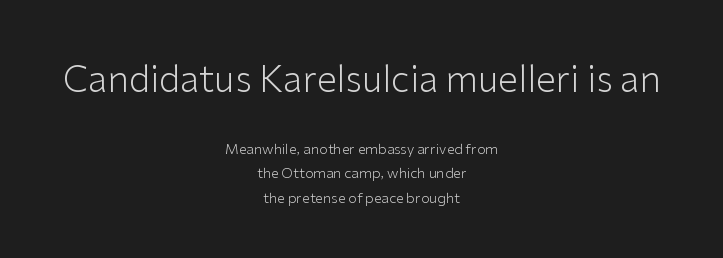
The image shows 36 px light sans-serif type, upright; set centered, line spacing 1.73x, normal letter spacing, not underlined; the first (top) block is 2.57x larger; low stroke contrast and a medium x-height.
